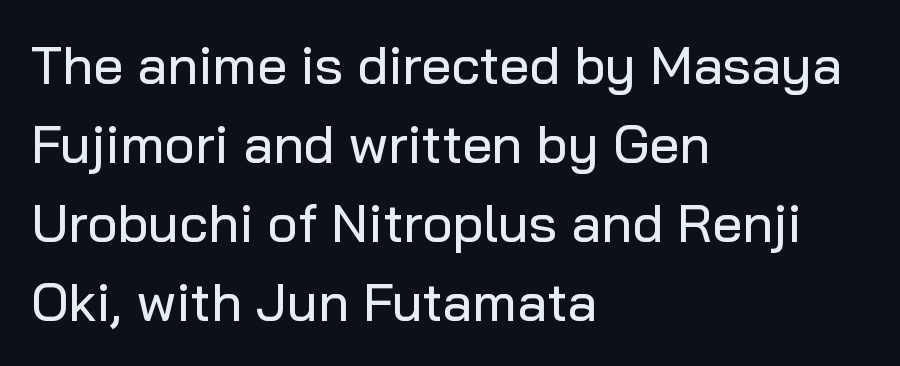
Q: Is the text italic (slanted)? A: No, it is upright.
Q: Is the typeface a serif or a sans-serif typeface? A: Sans-serif.
Q: Is the text underlined? A: No.
Q: How is the paragraph aligned? A: Left-aligned.
Q: Is the spacing between letters normal or unusually wide? A: Normal.
Q: Is the spacing between lines tight, normal or loose? A: Normal.
Q: Width (condensed, normal, or wide)? A: Normal.
Q: Stroke contrast? A: Low.
Q: x-height? A: Medium.
Q: Monospaced? A: No.
